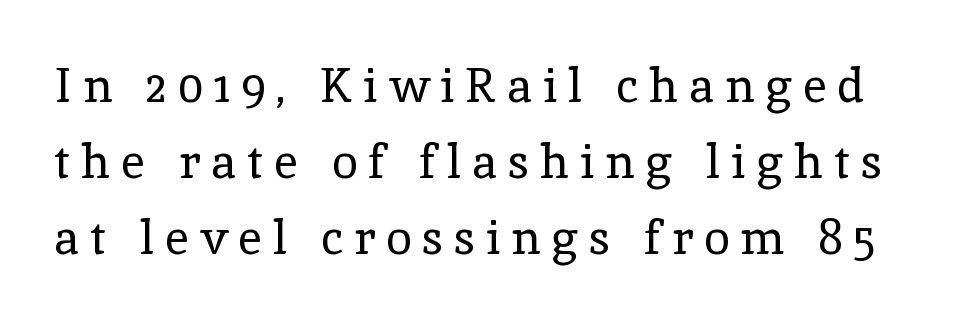
{"serif": "yes", "italic": "no", "bold": "no", "weight": "regular", "width": "normal", "x_height": "medium", "monospaced": "no", "underline": "no", "line_spacing": "normal", "line_spacing_ratio": 1.62, "letter_spacing": "wide", "letter_spacing_em": 0.23, "glyph_px": 47}
